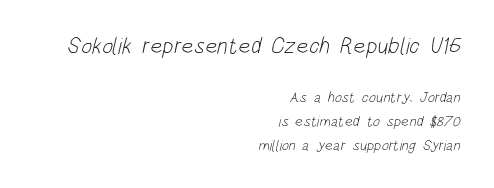
Q: Is the text bold? A: No.
Q: Is the text underlined? A: No.
Q: How is the paragraph aligned? A: Right-aligned.
Q: Is the spacing between letters normal or unusually wide? A: Normal.
Q: Is the spacing between lines tight, normal or loose? A: Normal.
Q: Which block of text is set in a larger size, the first (top) or the second (bottom)? A: The first (top) one.
